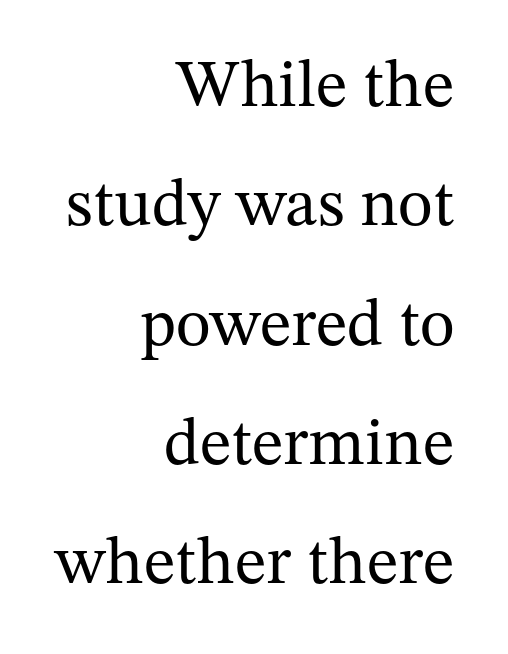
The image shows 67 px regular-weight serif type, upright; set right-aligned, line spacing 1.78x, normal letter spacing, not underlined; medium stroke contrast and a medium x-height.
